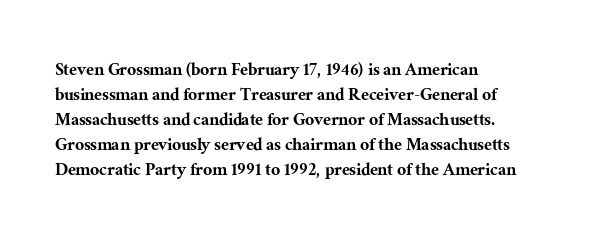
{"italic": "no", "underline": "no", "align": "left", "line_spacing": "normal", "line_spacing_ratio": 1.25, "letter_spacing": "normal", "letter_spacing_em": 0.0, "glyph_px": 20}
